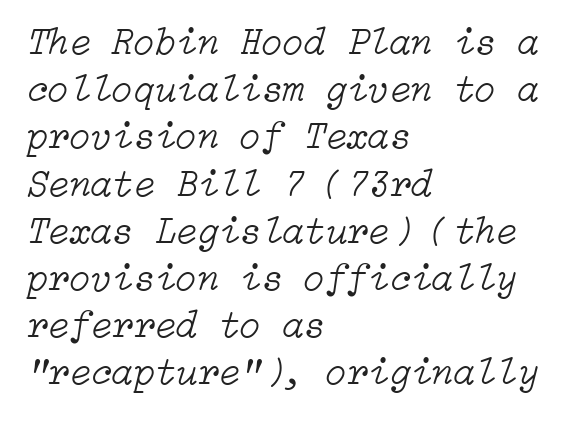
The compositor pushed each line to the left boundary. In terms of posture, this sample is oblique. Is the stroke heavy? The answer is a plain regular-or-lighter. The letterforms sit shoulder to shoulder at normal distance.
